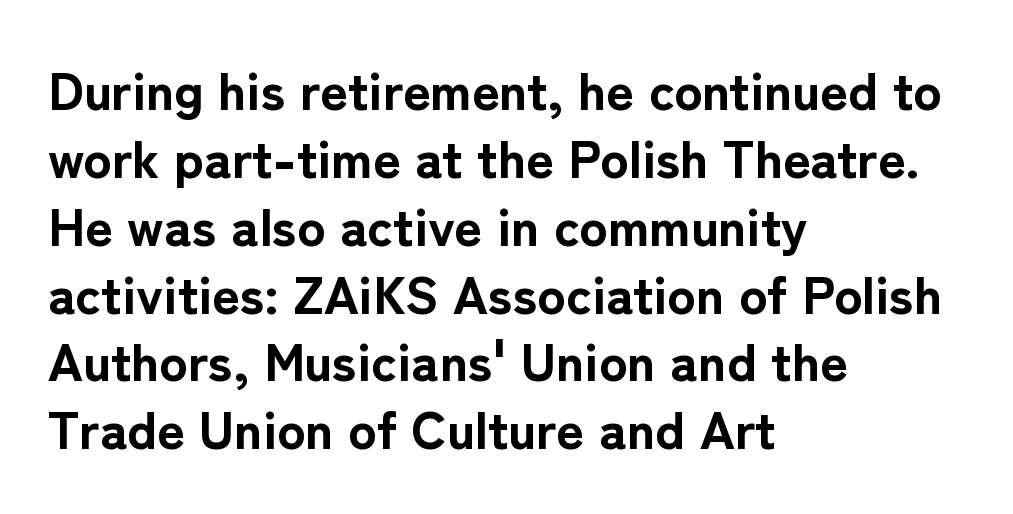
Alignment: flush left. The passage shown is not underscored anywhere. This is the regular roman posture of the typeface. Look at the stroke-to-counter ratio: heavy, a bold.
